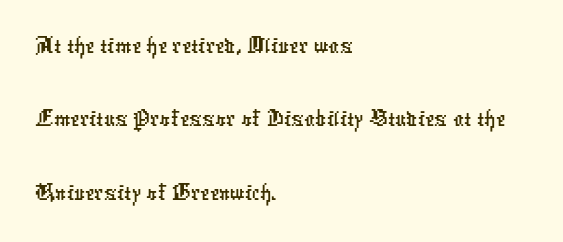
The image shows 52 px condensed sans-serif type; set left-aligned, normal line spacing (1.41x), normal letter spacing, not underlined; low stroke contrast and a medium x-height.
